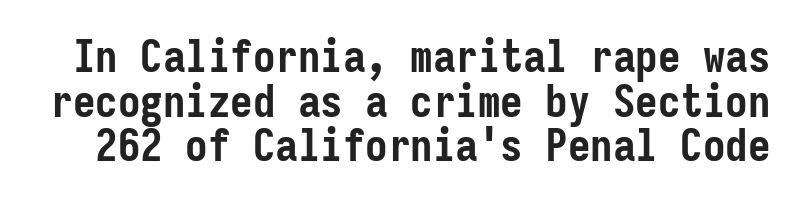
The font family rendered here belongs to the sans-serif group. Weight: bold. No italicization has been applied; the sample stays upright. Spacing verdict: monospaced, one width for all characters. The letterforms sit shoulder to shoulder at normal distance. These lines huddle together more closely than default settings would place them.
